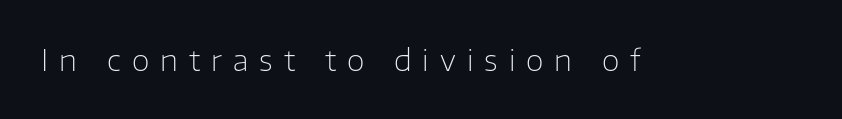
The image shows 29 px light sans-serif type, upright; set unusually wide letter spacing (+0.38 em), not underlined; low stroke contrast and a medium x-height.
